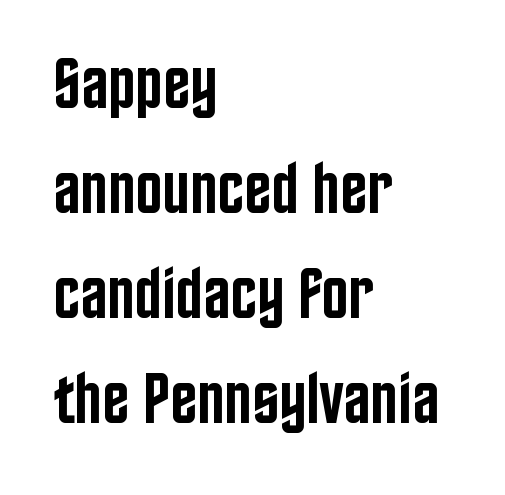
The image shows 72 px semibold, condensed sans-serif type, upright; set left-aligned, normal line spacing (1.46x), normal letter spacing, not underlined; low stroke contrast and a large x-height.
